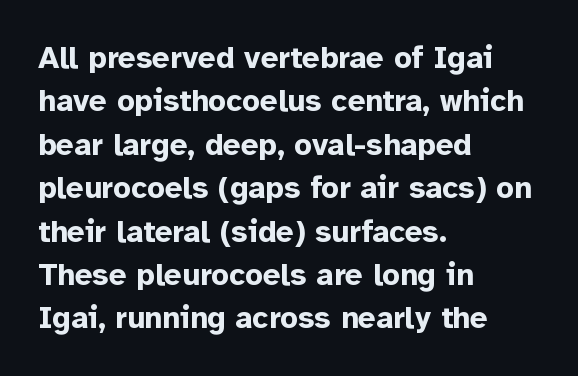
Q: Is the text bold? A: Yes.
Q: Is the text italic (slanted)? A: No, it is upright.
Q: Is the typeface a serif or a sans-serif typeface? A: Sans-serif.
Q: Is the text underlined? A: No.
Q: How is the paragraph aligned? A: Left-aligned.
Q: Is the spacing between letters normal or unusually wide? A: Normal.
Q: Is the spacing between lines tight, normal or loose? A: Normal.
Q: Width (condensed, normal, or wide)? A: Normal.
Q: Stroke contrast? A: Low.
Q: x-height? A: Medium.
Q: Monospaced? A: No.
